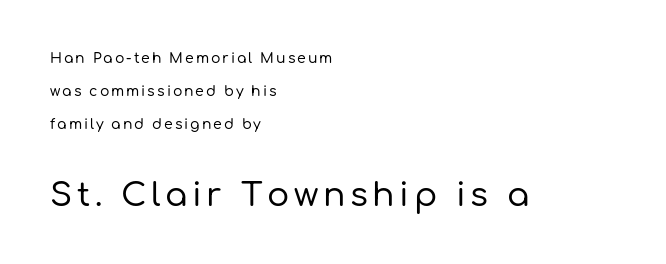
Q: Is the text italic (slanted)? A: No, it is upright.
Q: Is the typeface a serif or a sans-serif typeface? A: Sans-serif.
Q: Is the text underlined? A: No.
Q: How is the paragraph aligned? A: Left-aligned.
Q: Is the spacing between lines tight, normal or loose? A: Loose.
Q: Which block of text is set in a larger size, the first (top) or the second (bottom)? A: The second (bottom) one.
Q: Width (condensed, normal, or wide)? A: Normal.
Q: Stroke contrast? A: Low.
Q: x-height? A: Medium.
Q: Monospaced? A: No.
